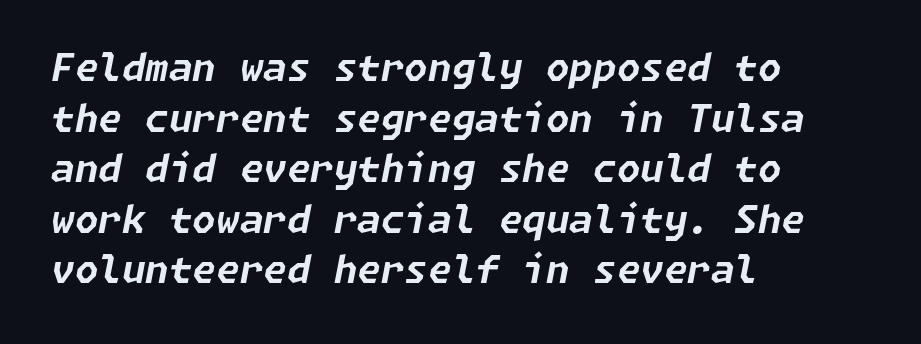
Decoration check: the copy has no underline. Every character sits at an angle, as italics do. Chunky letters — that's bold for sure. The passage shown has conventional tracking throughout.
